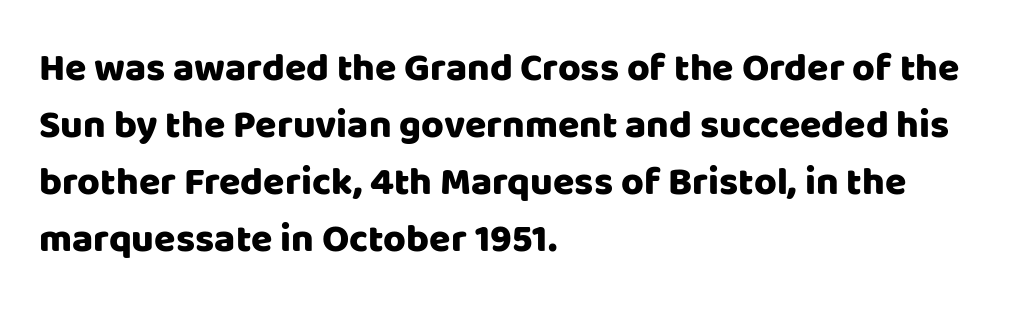
Q: Is the text italic (slanted)? A: No, it is upright.
Q: Is the typeface a serif or a sans-serif typeface? A: Sans-serif.
Q: Is the text underlined? A: No.
Q: How is the paragraph aligned? A: Left-aligned.
Q: Is the spacing between letters normal or unusually wide? A: Normal.
Q: Is the spacing between lines tight, normal or loose? A: Normal.
Q: Width (condensed, normal, or wide)? A: Normal.
Q: Stroke contrast? A: Low.
Q: x-height? A: Large.
Q: Monospaced? A: No.
